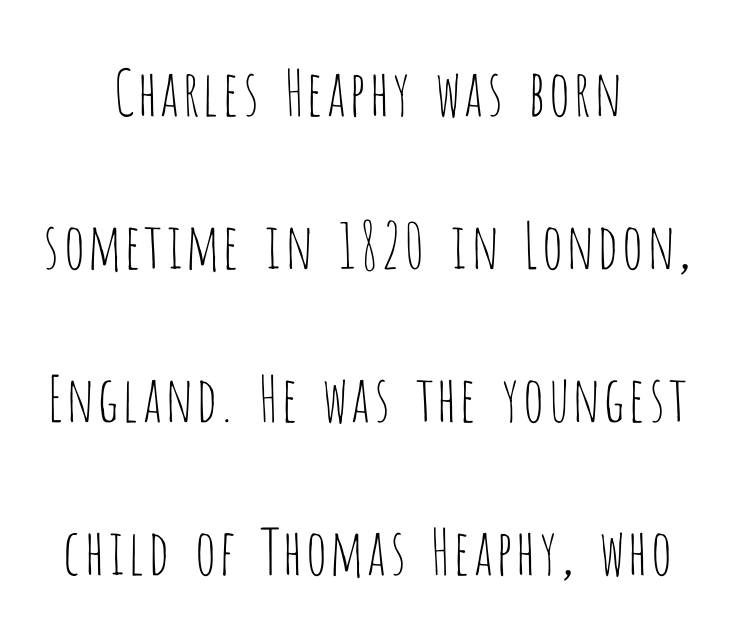
The image shows 63 px thin, condensed sans-serif type, upright; set centered, loose line spacing (2.43x), normal letter spacing, not underlined; low stroke contrast and a large x-height.
